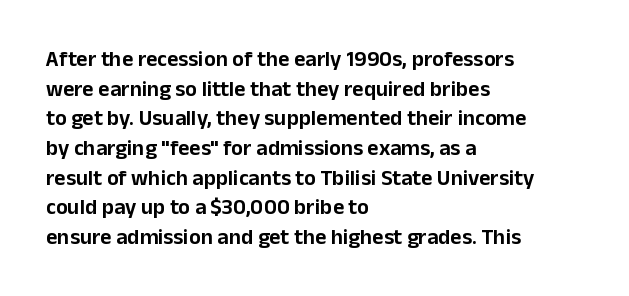
Q: Is the text italic (slanted)? A: No, it is upright.
Q: Is the text underlined? A: No.
Q: How is the paragraph aligned? A: Left-aligned.
Q: Is the spacing between letters normal or unusually wide? A: Normal.
Q: Is the spacing between lines tight, normal or loose? A: Normal.
